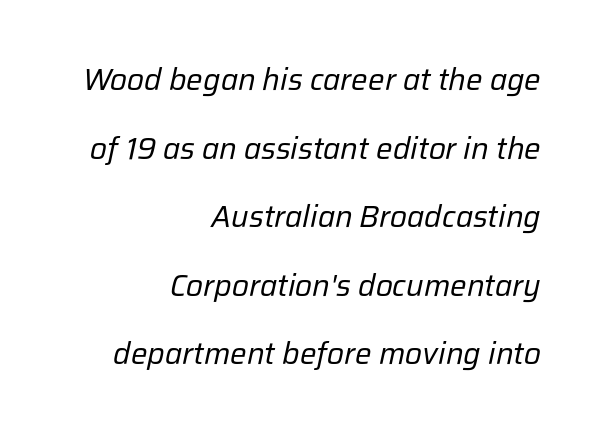
Q: Is the text bold? A: No.
Q: Is the text italic (slanted)? A: Yes, it leans right by about 12 degrees.
Q: Is the text underlined? A: No.
Q: How is the paragraph aligned? A: Right-aligned.
Q: Is the spacing between letters normal or unusually wide? A: Normal.
Q: Is the spacing between lines tight, normal or loose? A: Loose.
Q: Width (condensed, normal, or wide)? A: Normal.
Q: Stroke contrast? A: Low.
Q: x-height? A: Medium.
Q: Monospaced? A: No.
